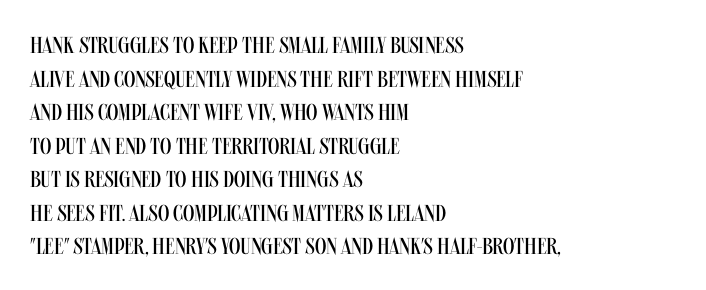
What stands out about the letter spacing? Nothing — it is the standard amount. Type without underlining. You can tell it's not italic because the verticals are truly vertical. Is there much room between lines? A standard amount, neither cramped nor airy.
